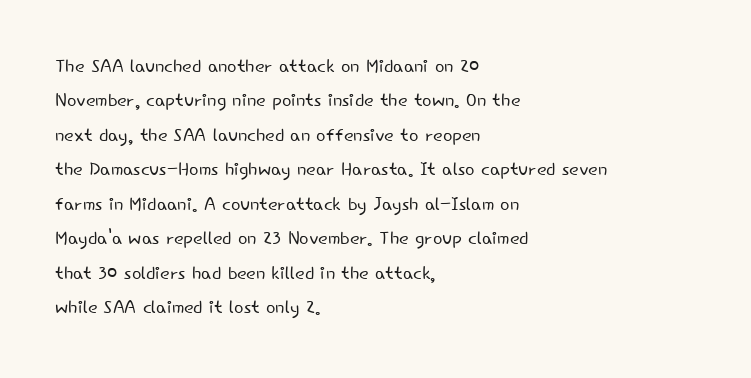
Spacing between characters is what you'd get straight out of the box. The passage shown is not underscored anywhere. The lines in this sample share a left origin and differ only in where they stop. The lines sit at an ordinary, default distance from one another. Is the type heavy? It reads as light-to-regular instead.
